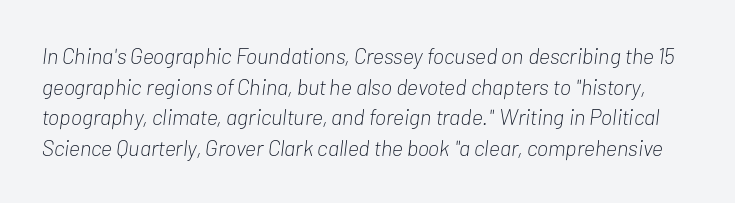
{"italic": "yes", "lean": "right", "slant_degrees": 7, "bold": "no", "underline": "no", "line_spacing": "normal", "line_spacing_ratio": 1.39, "letter_spacing": "normal", "letter_spacing_em": 0.0, "glyph_px": 22}
